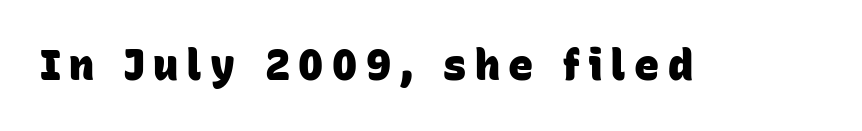
Looks like regular typesetting: each glyph gets only the width it needs. Unmarked baselines from the first word to the last. As a designer I'd log this as weight 700, bold. Regarding serifs, this sample does without them. A typesetter would call this heavily tracked-out type.
